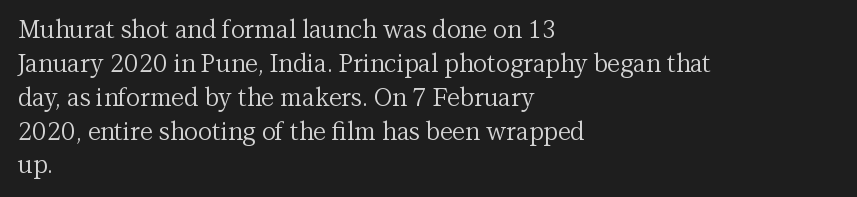
The image shows 24 px text type, upright; set left-aligned, normal line spacing (1.41x), normal letter spacing, not underlined.
